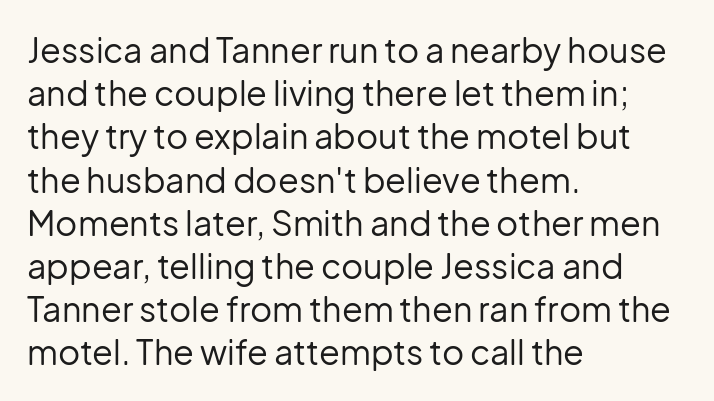
Q: Is the text bold? A: No.
Q: Is the text italic (slanted)? A: No, it is upright.
Q: Is the typeface a serif or a sans-serif typeface? A: Sans-serif.
Q: Is the text underlined? A: No.
Q: How is the paragraph aligned? A: Left-aligned.
Q: Is the spacing between letters normal or unusually wide? A: Normal.
Q: Is the spacing between lines tight, normal or loose? A: Normal.
Q: Width (condensed, normal, or wide)? A: Normal.
Q: Stroke contrast? A: Low.
Q: x-height? A: Medium.
Q: Monospaced? A: No.
